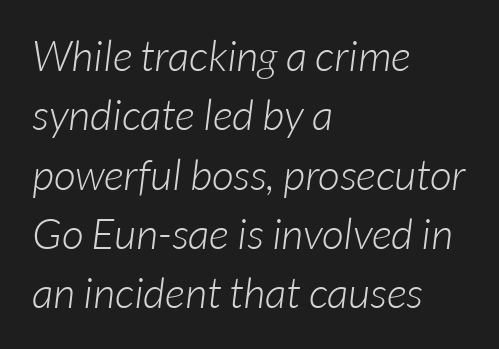
The image shows 43 px light sans-serif type; set left-aligned, normal line spacing (1.38x), normal letter spacing, not underlined; low stroke contrast and a medium x-height.
